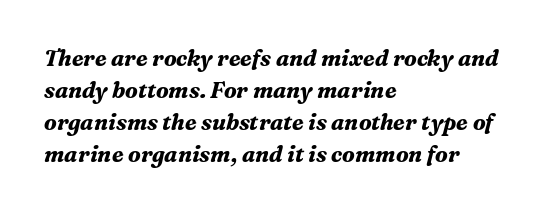
{"italic": "yes", "lean": "right", "slant_degrees": 16, "bold": "yes", "underline": "no", "align": "left", "line_spacing": "normal", "line_spacing_ratio": 1.46, "letter_spacing": "normal", "letter_spacing_em": 0.0, "glyph_px": 22}
